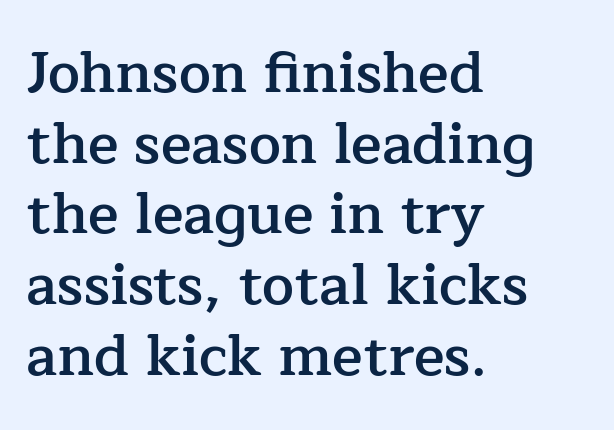
{"serif": "yes", "italic": "no", "bold": "semi", "weight": "semibold", "width": "normal", "stroke_contrast": "low", "x_height": "medium", "monospaced": "no", "underline": "no", "align": "left", "line_spacing_ratio": 1.24, "letter_spacing": "normal", "letter_spacing_em": 0.0, "glyph_px": 57}
